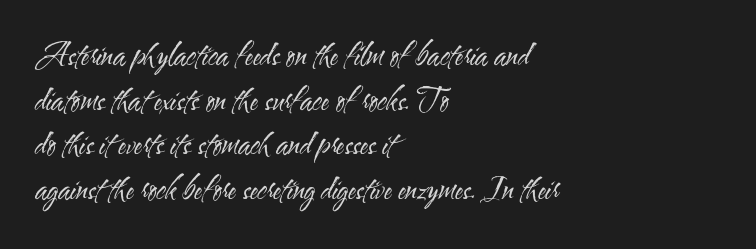
The image shows 30 px regular-weight, condensed sans-serif type; set left-aligned, normal line spacing (1.49x), normal letter spacing, not underlined; medium stroke contrast and a small x-height.
